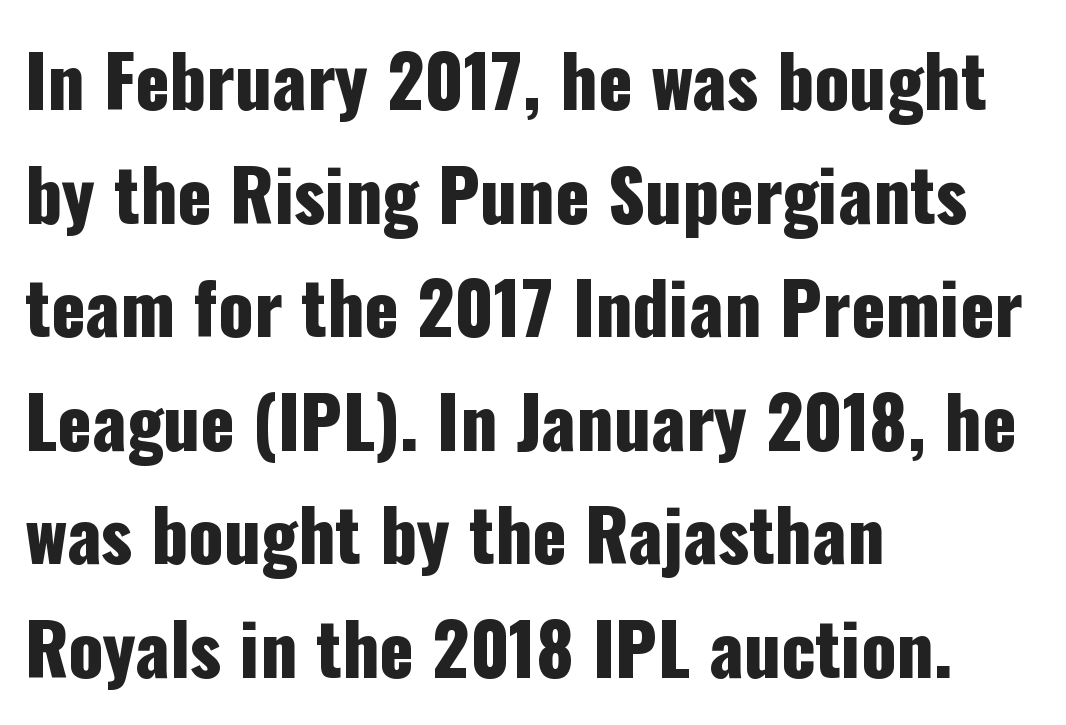
{"serif": "no", "italic": "no", "width": "condensed", "stroke_contrast": "low", "x_height": "medium", "monospaced": "no", "underline": "no", "align": "left", "line_spacing": "normal", "line_spacing_ratio": 1.6, "letter_spacing": "normal", "letter_spacing_em": 0.0, "glyph_px": 71}
